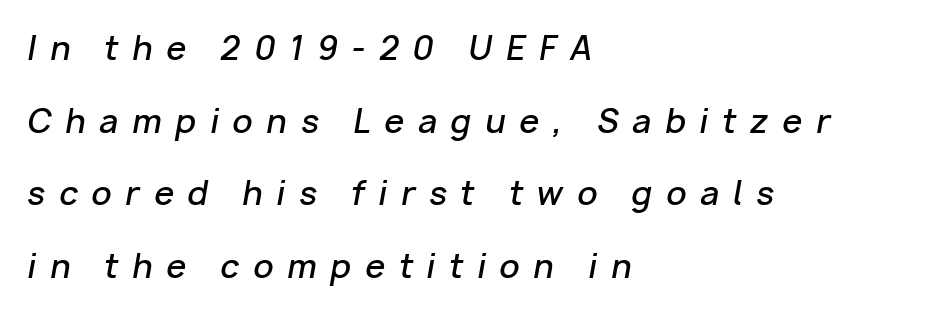
The image shows 32 px semibold type, italic (leaning right); set left-aligned, loose line spacing (2.27x), unusually wide letter spacing (+0.43 em), not underlined; low stroke contrast and a medium x-height.
